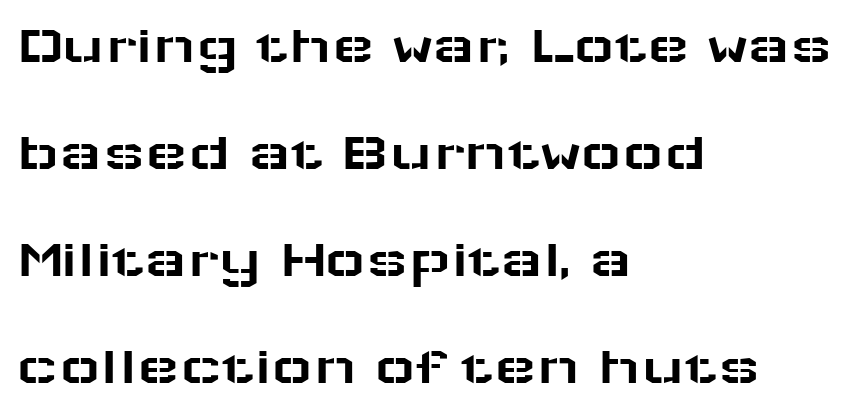
The image shows 56 px wide sans-serif type, upright; set left-aligned, loose line spacing (1.91x), normal letter spacing, not underlined; low stroke contrast and a medium x-height.
